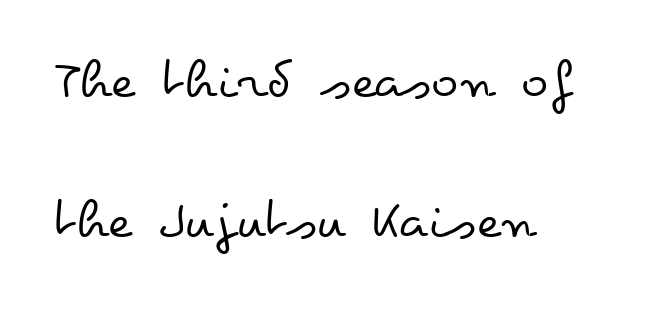
Q: Is the text bold? A: No.
Q: Is the text italic (slanted)? A: No, it is upright.
Q: Is the text underlined? A: No.
Q: How is the paragraph aligned? A: Left-aligned.
Q: Is the spacing between letters normal or unusually wide? A: Normal.
Q: Is the spacing between lines tight, normal or loose? A: Loose.
Q: Width (condensed, normal, or wide)? A: Wide.
Q: Stroke contrast? A: Low.
Q: x-height? A: Small.
Q: Monospaced? A: No.
